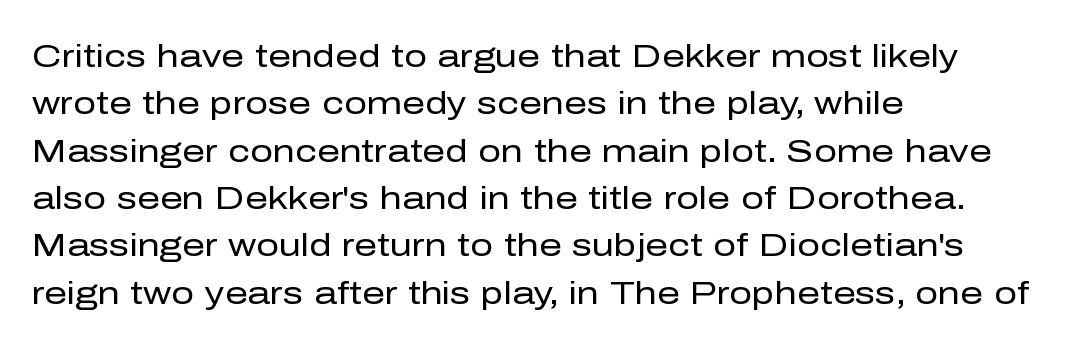
The image shows 32 px regular-weight sans-serif type, upright; set left-aligned, normal line spacing (1.48x), normal letter spacing, not underlined; low stroke contrast and a medium x-height.
